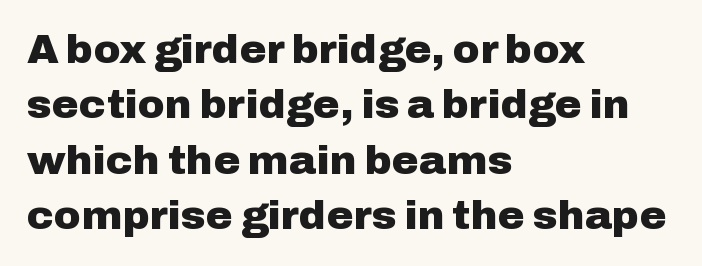
The line texture is even and compact thanks to regular tracking. Unlike italic type, these characters show no tilt at all. Spacing verdict: proportional, widths tailored to each character. Descender tails drop into unmarked territory. All the whitespace from short lines collects on the right. Regular leading.
